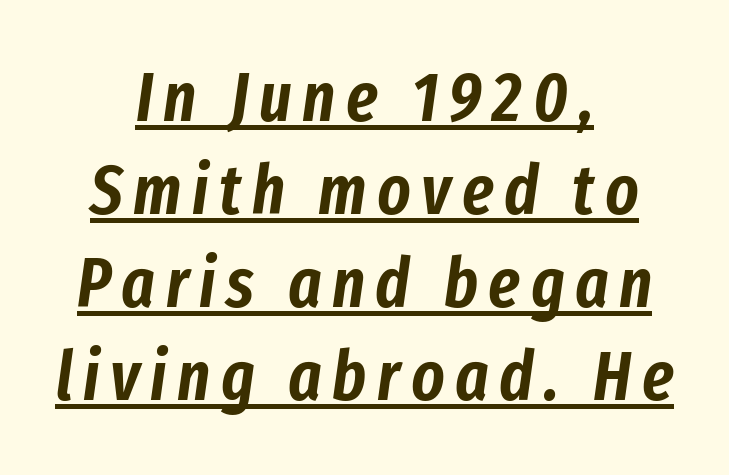
The image shows 70 px condensed type, italic (leaning right); set centered, normal line spacing (1.33x), underlined; low stroke contrast and a medium x-height.
